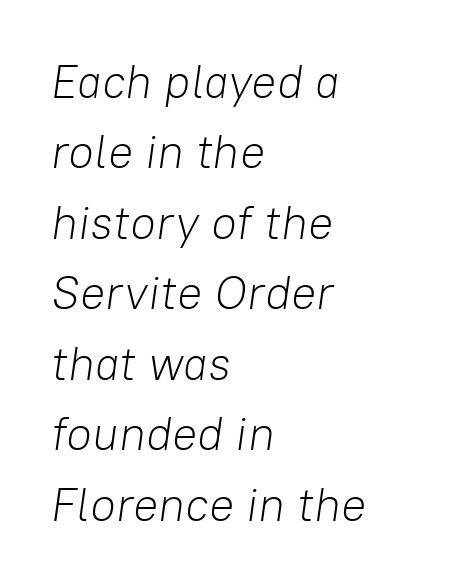
Q: Is the text bold? A: No.
Q: Is the text italic (slanted)? A: Yes, it leans right by about 8 degrees.
Q: Is the text underlined? A: No.
Q: How is the paragraph aligned? A: Left-aligned.
Q: Is the spacing between letters normal or unusually wide? A: Normal.
Q: Is the spacing between lines tight, normal or loose? A: Normal.
Q: Width (condensed, normal, or wide)? A: Normal.
Q: Stroke contrast? A: Low.
Q: x-height? A: Medium.
Q: Monospaced? A: No.
